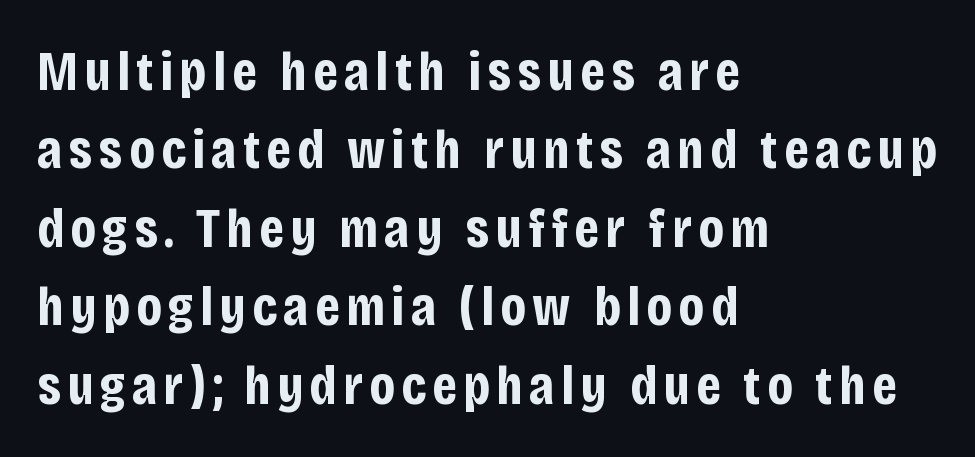
It's the straight-up-and-down kind of type. The letters advance in unequal steps, a hallmark of proportional type. Check under the words: just untouched page. Each glyph is drawn with heavy, bold strokes.
